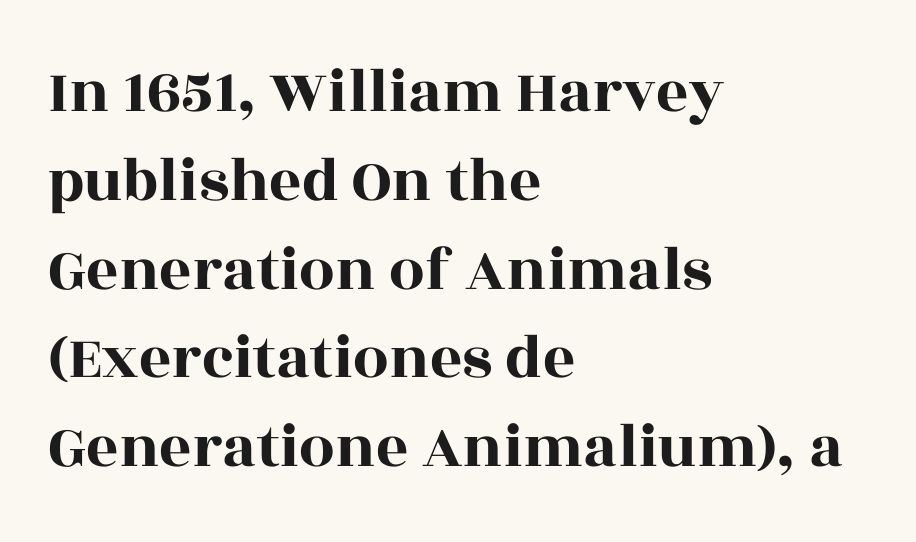
{"serif": "yes", "italic": "no", "width": "wide", "x_height": "large", "monospaced": "no", "underline": "no", "align": "left", "line_spacing": "normal", "line_spacing_ratio": 1.41, "letter_spacing": "normal", "letter_spacing_em": 0.0, "glyph_px": 63}
